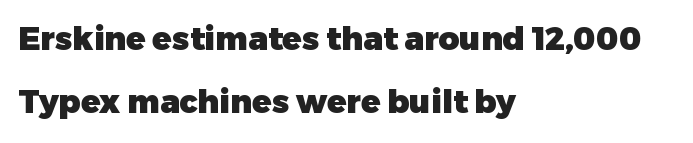
The image shows 32 px heavy sans-serif type, upright; set left-aligned, loose line spacing (1.98x), normal letter spacing, not underlined; low stroke contrast and a medium x-height.
